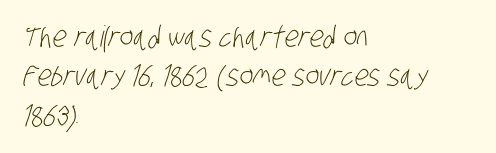
The image shows 29 px light, condensed sans-serif type; set left-aligned, normal line spacing (1.36x), normal letter spacing, not underlined; low stroke contrast and a large x-height.
